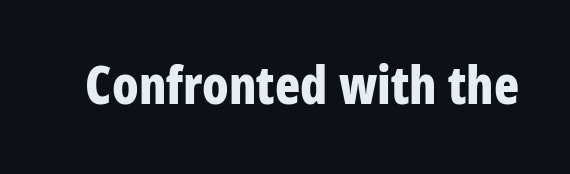
The image shows 52 px bold, condensed sans-serif type, upright; set normal letter spacing, not underlined; low stroke contrast and a large x-height.
